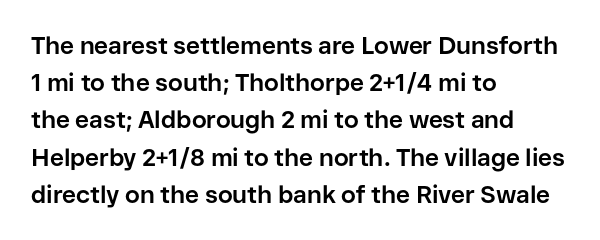
Q: Is the text bold? A: Yes.
Q: Is the text italic (slanted)? A: No, it is upright.
Q: Is the text underlined? A: No.
Q: How is the paragraph aligned? A: Left-aligned.
Q: Is the spacing between letters normal or unusually wide? A: Normal.
Q: Is the spacing between lines tight, normal or loose? A: Normal.
